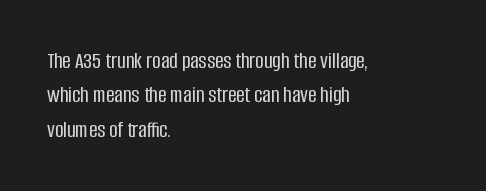
If you drew a ruler down the left edge, every line would touch it. Any mark beneath the type? The region is blank. Vertical spacing — default. It's the straight-up-and-down kind of type.
